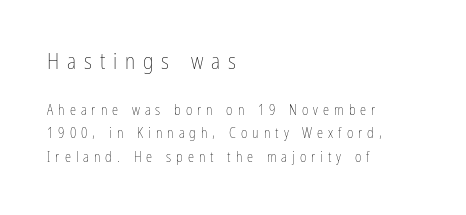
The image shows 22 px text type, upright; set left-aligned, normal line spacing (1.66x), unusually wide letter spacing (+0.36 em), not underlined; the first (top) block is 1.57x larger.
